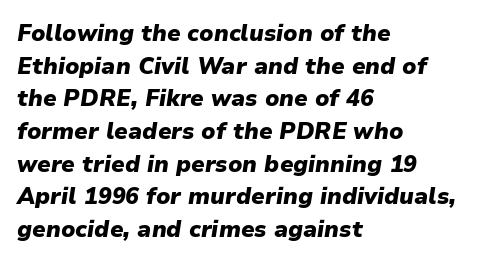
Q: Is the text bold? A: Yes.
Q: Is the text italic (slanted)? A: Yes, it leans right by about 9 degrees.
Q: Is the text underlined? A: No.
Q: How is the paragraph aligned? A: Left-aligned.
Q: Is the spacing between letters normal or unusually wide? A: Normal.
Q: Is the spacing between lines tight, normal or loose? A: Normal.
